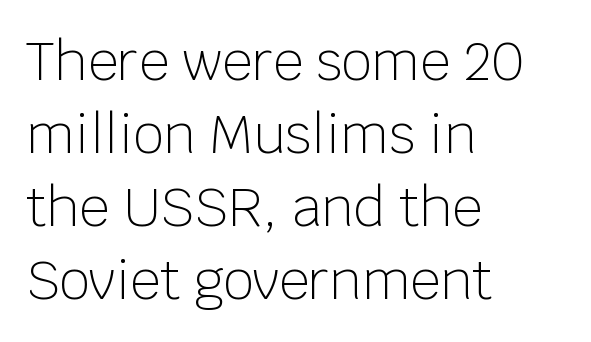
{"serif": "no", "italic": "no", "bold": "no", "weight": "light", "width": "normal", "stroke_contrast": "low", "x_height": "large", "monospaced": "no", "underline": "no", "align": "left", "line_spacing": "normal", "line_spacing_ratio": 1.38, "letter_spacing": "normal", "letter_spacing_em": 0.0, "glyph_px": 53}
